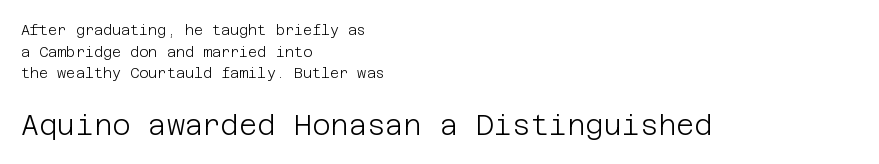
Q: Is the text bold? A: No.
Q: Is the text italic (slanted)? A: No, it is upright.
Q: Is the typeface a serif or a sans-serif typeface? A: Sans-serif.
Q: Is the text underlined? A: No.
Q: How is the paragraph aligned? A: Left-aligned.
Q: Is the spacing between letters normal or unusually wide? A: Normal.
Q: Is the spacing between lines tight, normal or loose? A: Normal.
Q: Which block of text is set in a larger size, the first (top) or the second (bottom)? A: The second (bottom) one.
Q: Width (condensed, normal, or wide)? A: Normal.
Q: Stroke contrast? A: Low.
Q: x-height? A: Large.
